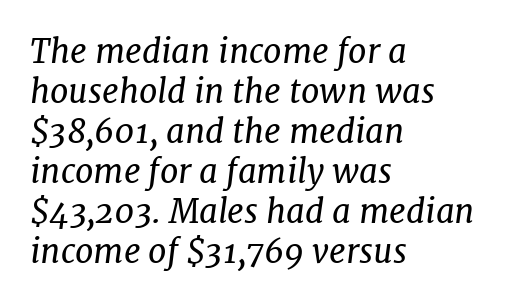
{"serif": "yes", "italic": "yes", "lean": "right", "slant_degrees": 7, "bold": "no", "weight": "regular", "width": "normal", "stroke_contrast": "low", "x_height": "medium", "monospaced": "no", "underline": "no", "align": "left", "line_spacing_ratio": 1.21, "letter_spacing": "normal", "letter_spacing_em": 0.0, "glyph_px": 33}
